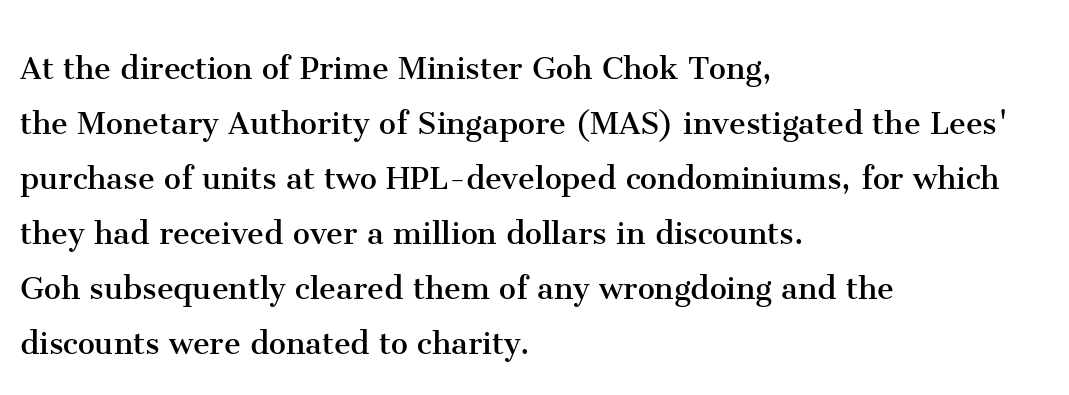
{"serif": "yes", "italic": "no", "bold": "no", "weight": "regular", "width": "normal", "stroke_contrast": "medium", "x_height": "medium", "monospaced": "no", "underline": "no", "align": "left", "line_spacing": "normal", "line_spacing_ratio": 1.45, "letter_spacing": "normal", "letter_spacing_em": 0.0, "glyph_px": 38}
